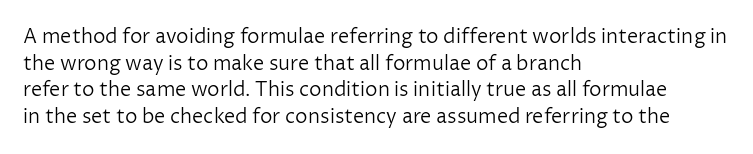
{"italic": "no", "bold": "no", "underline": "no", "align": "left", "line_spacing": "normal", "line_spacing_ratio": 1.33, "letter_spacing": "normal", "letter_spacing_em": 0.0, "glyph_px": 20}
